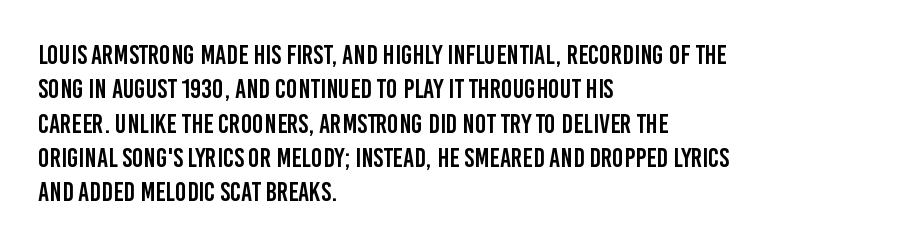
{"italic": "no", "underline": "no", "align": "left", "line_spacing": "normal", "line_spacing_ratio": 1.27, "letter_spacing": "normal", "letter_spacing_em": 0.0, "glyph_px": 27}
